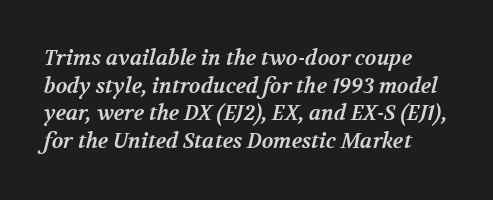
The rendering uses a moderate line-height, typical for paragraphs. Heft: maximum for text — a bold. Beneath every word, the page is bare. Between one letter and the next there's only the usual sliver of space.
